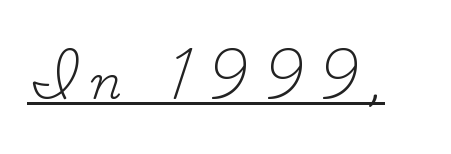
Q: Is the text bold? A: No.
Q: Is the text italic (slanted)? A: Yes.
Q: Is the typeface a serif or a sans-serif typeface? A: Serif.
Q: Is the text underlined? A: Yes.
Q: Is the spacing between letters normal or unusually wide? A: Unusually wide.
Q: Width (condensed, normal, or wide)? A: Normal.
Q: Stroke contrast? A: Low.
Q: x-height? A: Small.
Q: Monospaced? A: No.
